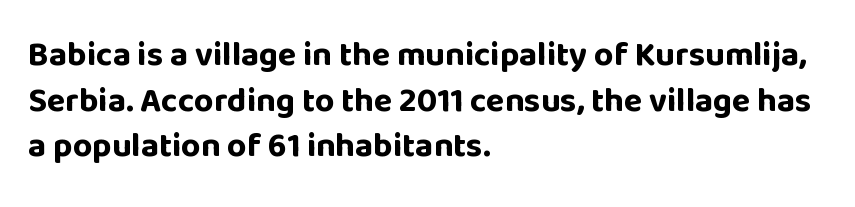
The image shows 34 px bold sans-serif type, upright; set left-aligned, normal line spacing (1.34x), normal letter spacing, not underlined; low stroke contrast and a large x-height.
